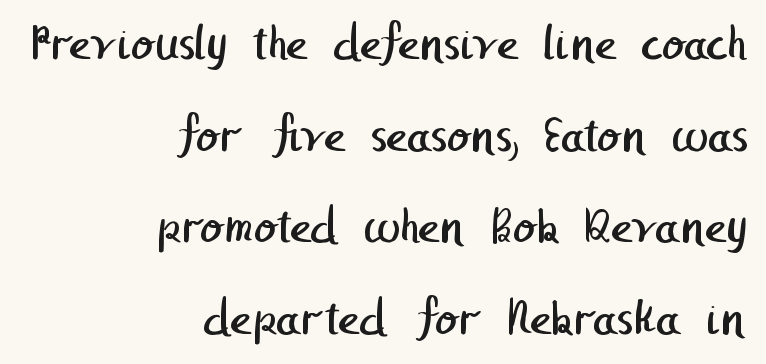
{"serif": "no", "bold": "no", "weight": "regular", "width": "normal", "stroke_contrast": "low", "x_height": "medium", "underline": "no", "align": "right", "line_spacing_ratio": 1.76, "letter_spacing": "normal", "letter_spacing_em": 0.0, "glyph_px": 52}
